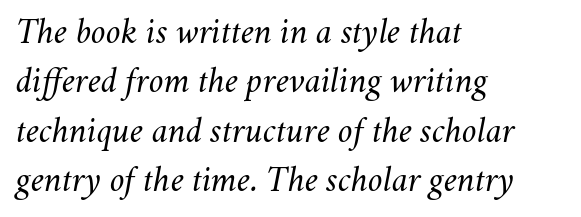
The image shows 36 px regular-weight type, italic (leaning right); set left-aligned, normal line spacing (1.37x), normal letter spacing, not underlined; medium stroke contrast and a small x-height.
